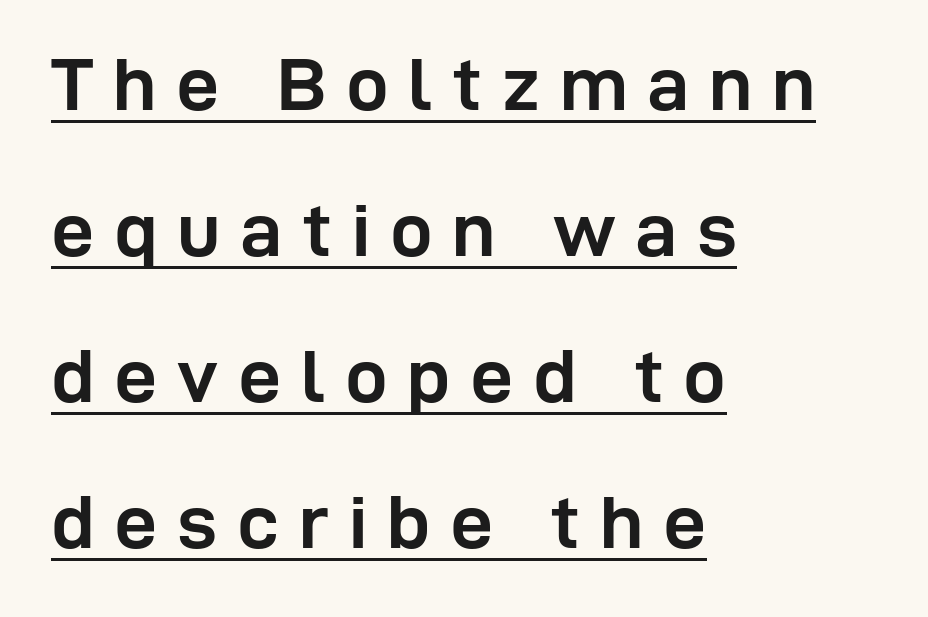
The image shows 76 px semibold sans-serif type, upright; set left-aligned, loose line spacing (1.92x), unusually wide letter spacing (+0.26 em), underlined; low stroke contrast and a medium x-height.
